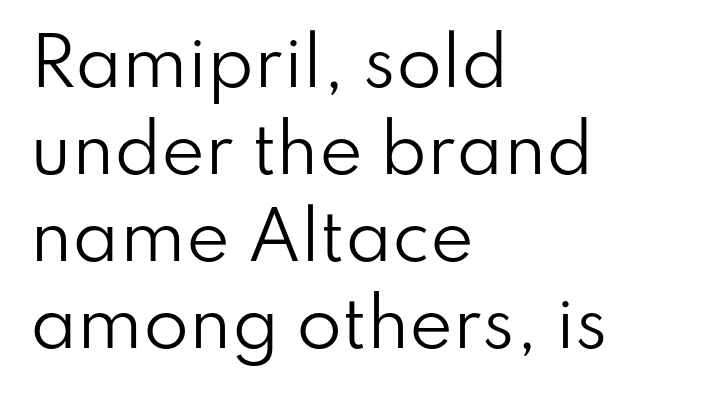
One-word summary of the alignment: left. Compared with typical body copy, the letter spacing here is the same. Are there feet on the stems? There aren't — it's a sans. Letters have the restrained weight of plain body copy at most. This block has exactly the height ordinary leading produces.
